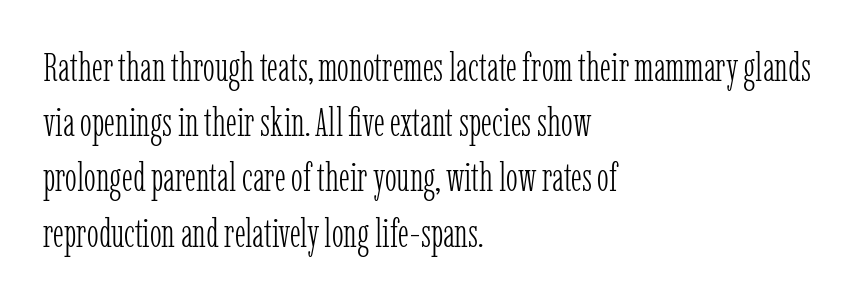
{"serif": "yes", "italic": "no", "bold": "no", "weight": "light", "width": "condensed", "stroke_contrast": "low", "x_height": "medium", "monospaced": "no", "underline": "no", "align": "left", "line_spacing": "normal", "line_spacing_ratio": 1.38, "letter_spacing": "normal", "letter_spacing_em": 0.0, "glyph_px": 40}
